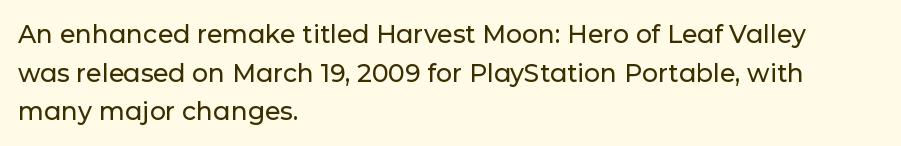
Inter-character spacing is left at the font's built-in metrics. Quick note: underline off. Horizontal alignment here is leftward, the default for most running prose. Posture: vertical. Line spacing here is normal.
